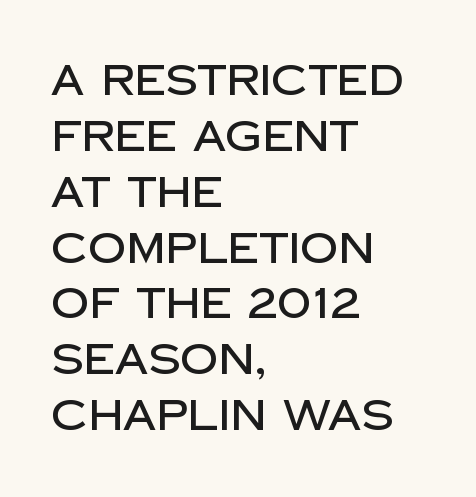
Q: Is the text italic (slanted)? A: No, it is upright.
Q: Is the typeface a serif or a sans-serif typeface? A: Sans-serif.
Q: Is the text underlined? A: No.
Q: How is the paragraph aligned? A: Left-aligned.
Q: Is the spacing between letters normal or unusually wide? A: Normal.
Q: Is the spacing between lines tight, normal or loose? A: Normal.
Q: Width (condensed, normal, or wide)? A: Normal.
Q: Stroke contrast? A: Low.
Q: x-height? A: Large.
Q: Monospaced? A: No.
